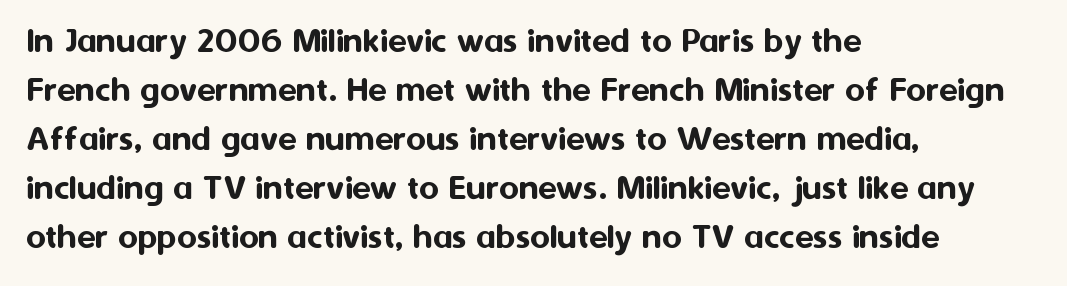
Q: Is the text italic (slanted)? A: No, it is upright.
Q: Is the typeface a serif or a sans-serif typeface? A: Sans-serif.
Q: Is the text underlined? A: No.
Q: How is the paragraph aligned? A: Left-aligned.
Q: Is the spacing between letters normal or unusually wide? A: Normal.
Q: Is the spacing between lines tight, normal or loose? A: Normal.
Q: Width (condensed, normal, or wide)? A: Normal.
Q: Stroke contrast? A: Medium.
Q: x-height? A: Medium.
Q: Monospaced? A: No.
